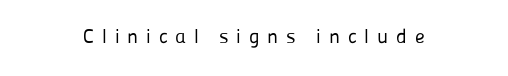
{"italic": "no", "bold": "no", "underline": "no", "letter_spacing": "wide", "letter_spacing_em": 0.39, "glyph_px": 20}
